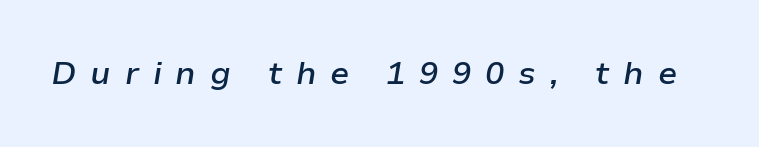
The image shows 32 px semibold type, italic (leaning right); set unusually wide letter spacing (+0.43 em), not underlined; low stroke contrast and a medium x-height.
